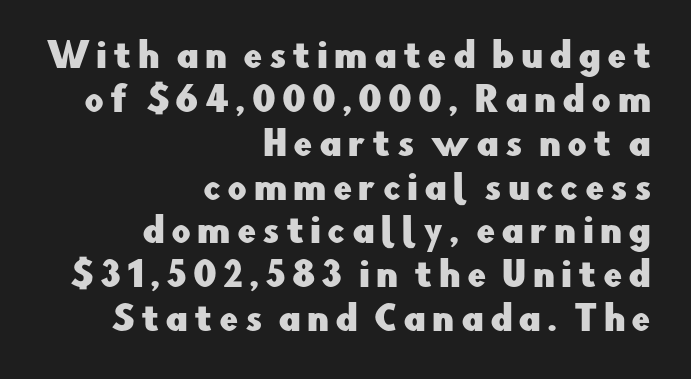
The glyphs in this specimen are sans serif. This is roman type, the default non-slanted kind. The text block is weighted toward the right margin, trailing off unevenly leftward. The face used here is proportionally spaced, like ordinary book or web type. Regarding leading, the lines here are spaced in the standard way. Each row of text sits above clean, open space.
